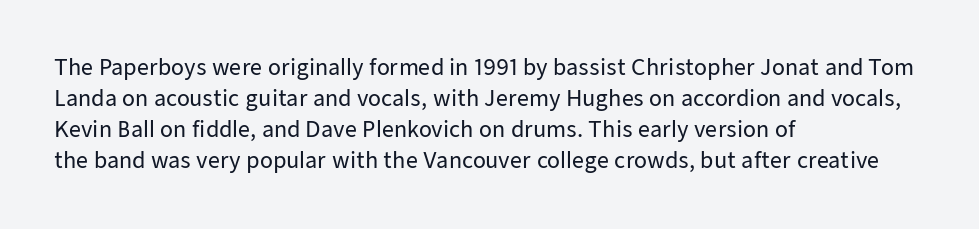
The image shows 21 px text type, upright; set left-aligned, normal line spacing (1.48x), normal letter spacing, not underlined.
